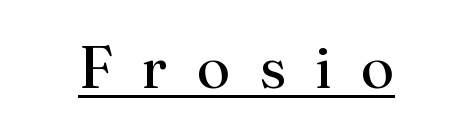
Q: Is the text bold? A: No.
Q: Is the text italic (slanted)? A: No, it is upright.
Q: Is the typeface a serif or a sans-serif typeface? A: Serif.
Q: Is the text underlined? A: Yes.
Q: Is the spacing between letters normal or unusually wide? A: Unusually wide.
Q: Width (condensed, normal, or wide)? A: Normal.
Q: Stroke contrast? A: Medium.
Q: x-height? A: Small.
Q: Monospaced? A: No.
